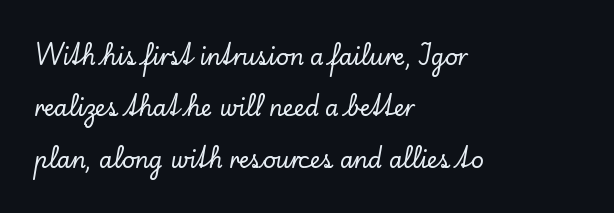
{"underline": "no", "align": "left", "line_spacing": "loose", "line_spacing_ratio": 2.33, "letter_spacing": "normal", "letter_spacing_em": 0.0, "glyph_px": 22}
